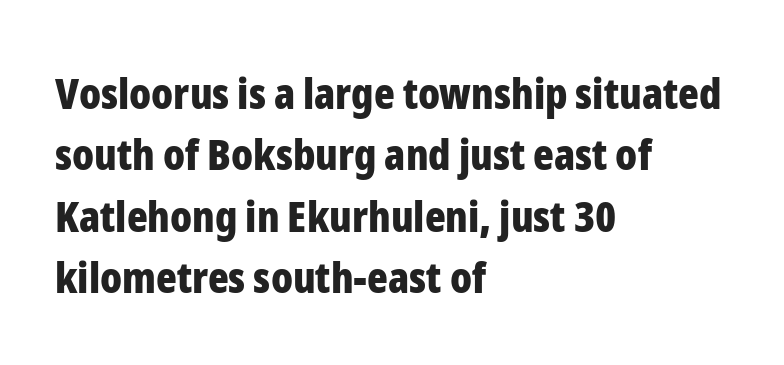
Q: Is the text bold? A: Yes.
Q: Is the text italic (slanted)? A: No, it is upright.
Q: Is the typeface a serif or a sans-serif typeface? A: Sans-serif.
Q: Is the text underlined? A: No.
Q: How is the paragraph aligned? A: Left-aligned.
Q: Is the spacing between letters normal or unusually wide? A: Normal.
Q: Is the spacing between lines tight, normal or loose? A: Normal.
Q: Width (condensed, normal, or wide)? A: Condensed.
Q: Stroke contrast? A: Low.
Q: x-height? A: Medium.
Q: Monospaced? A: No.
